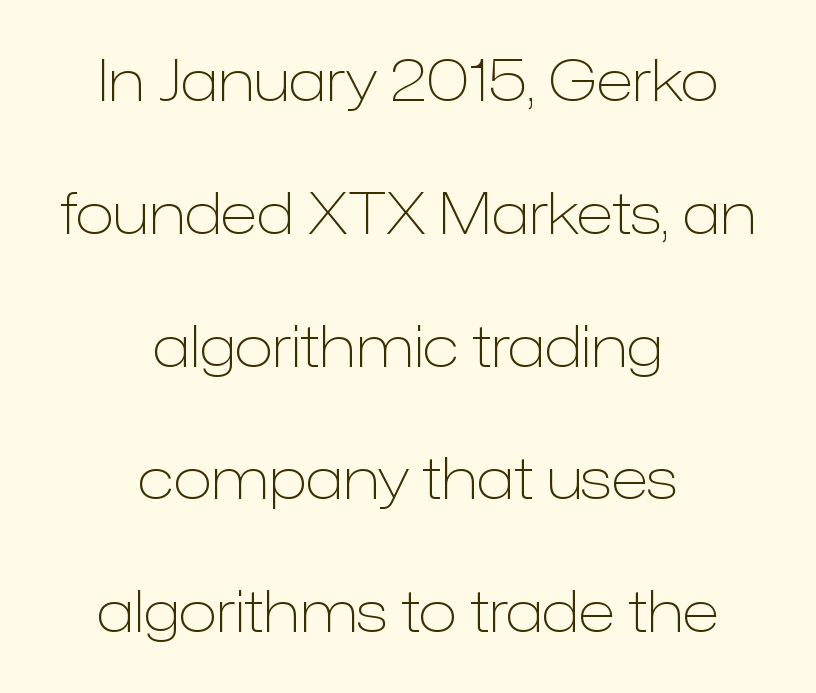
Q: Is the text bold? A: No.
Q: Is the text italic (slanted)? A: No, it is upright.
Q: Is the typeface a serif or a sans-serif typeface? A: Sans-serif.
Q: Is the text underlined? A: No.
Q: How is the paragraph aligned? A: Centered.
Q: Is the spacing between letters normal or unusually wide? A: Normal.
Q: Is the spacing between lines tight, normal or loose? A: Loose.
Q: Width (condensed, normal, or wide)? A: Normal.
Q: Stroke contrast? A: Low.
Q: x-height? A: Medium.
Q: Monospaced? A: No.
